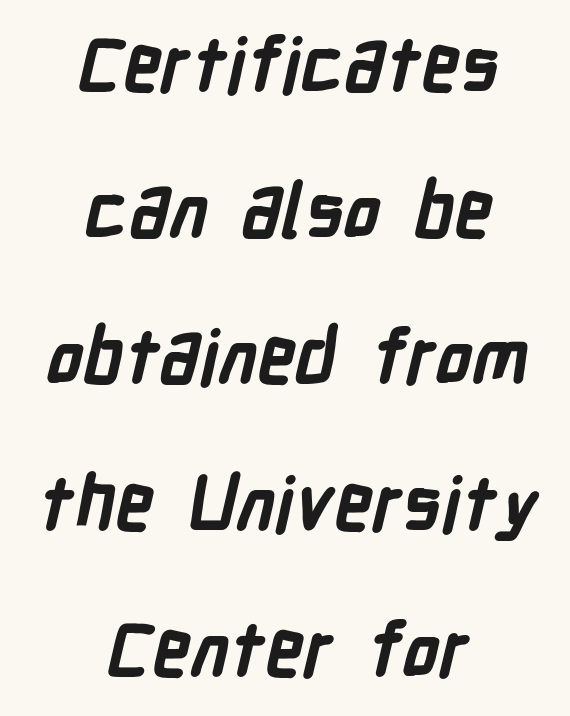
Q: Is the text bold? A: Yes.
Q: Is the typeface a serif or a sans-serif typeface? A: Sans-serif.
Q: Is the text underlined? A: No.
Q: How is the paragraph aligned? A: Centered.
Q: Is the spacing between letters normal or unusually wide? A: Normal.
Q: Is the spacing between lines tight, normal or loose? A: Loose.
Q: Width (condensed, normal, or wide)? A: Condensed.
Q: Stroke contrast? A: Low.
Q: x-height? A: Medium.
Q: Monospaced? A: No.
